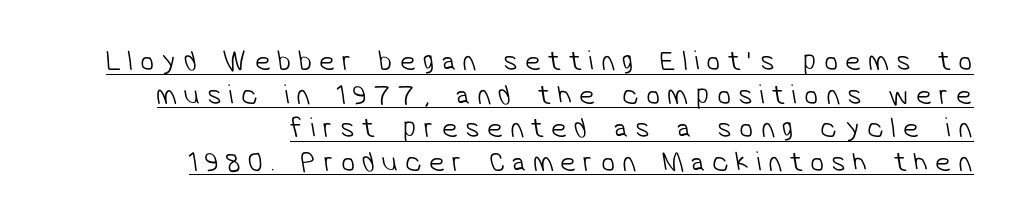
{"serif": "no", "bold": "no", "weight": "light", "width": "normal", "stroke_contrast": "low", "x_height": "medium", "monospaced": "no", "underline": "yes", "align": "right", "line_spacing_ratio": 1.2, "letter_spacing": "wide", "letter_spacing_em": 0.26, "glyph_px": 28}
